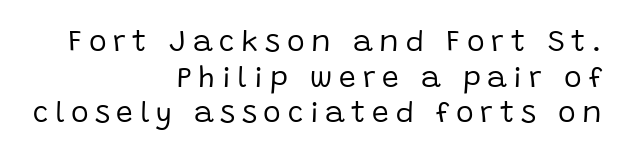
{"serif": "no", "italic": "no", "bold": "no", "weight": "regular", "width": "normal", "stroke_contrast": "low", "x_height": "large", "monospaced": "no", "underline": "no", "align": "right", "line_spacing_ratio": 1.19, "letter_spacing": "wide", "letter_spacing_em": 0.22, "glyph_px": 30}
